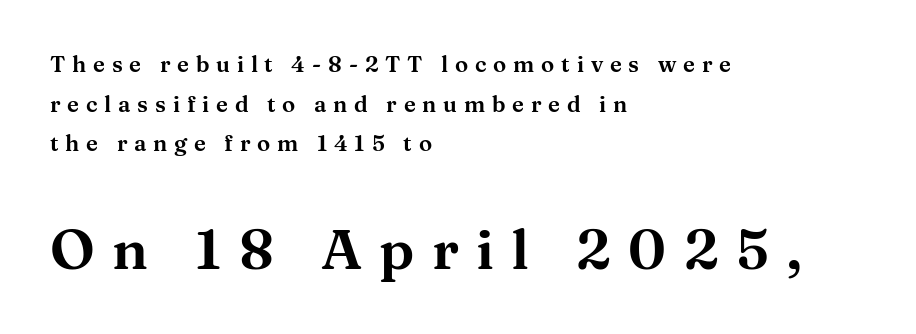
Q: Is the text italic (slanted)? A: No, it is upright.
Q: Is the typeface a serif or a sans-serif typeface? A: Serif.
Q: Is the text underlined? A: No.
Q: How is the paragraph aligned? A: Left-aligned.
Q: Is the spacing between letters normal or unusually wide? A: Unusually wide.
Q: Which block of text is set in a larger size, the first (top) or the second (bottom)? A: The second (bottom) one.
Q: Width (condensed, normal, or wide)? A: Wide.
Q: Stroke contrast? A: Medium.
Q: x-height? A: Medium.
Q: Monospaced? A: No.
